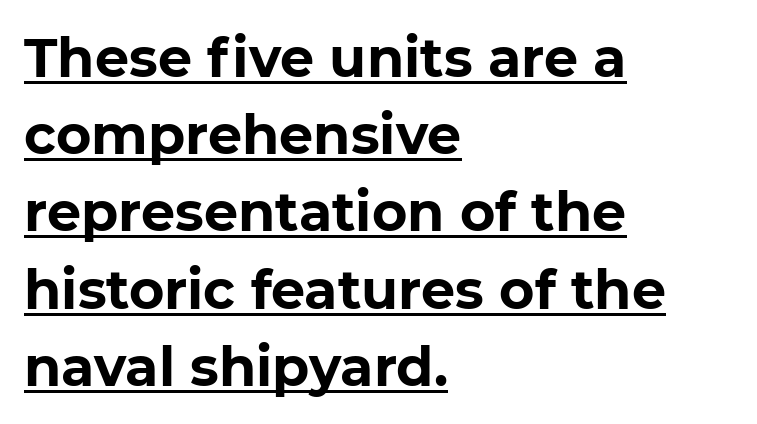
{"serif": "no", "bold": "yes", "weight": "bold", "width": "normal", "stroke_contrast": "low", "x_height": "medium", "monospaced": "no", "underline": "yes", "align": "left", "line_spacing": "normal", "line_spacing_ratio": 1.43, "letter_spacing": "normal", "letter_spacing_em": 0.0, "glyph_px": 54}
